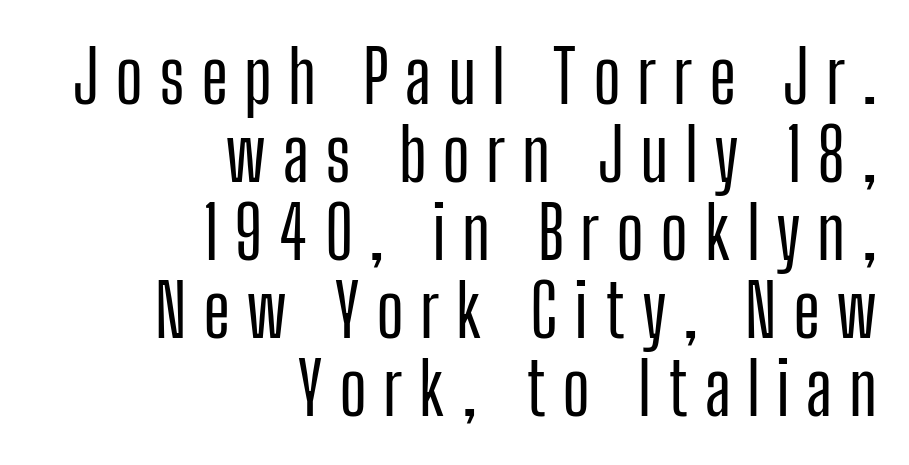
The image shows 73 px condensed sans-serif type, upright; set right-aligned, tight line spacing (1.07x), unusually wide letter spacing (+0.22 em), not underlined; low stroke contrast and a medium x-height.
